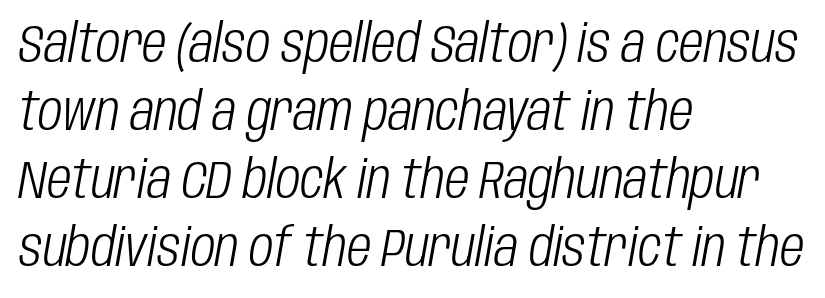
The image shows 53 px light, condensed type, italic (leaning right); set left-aligned, normal line spacing (1.28x), normal letter spacing, not underlined; low stroke contrast and a large x-height.
